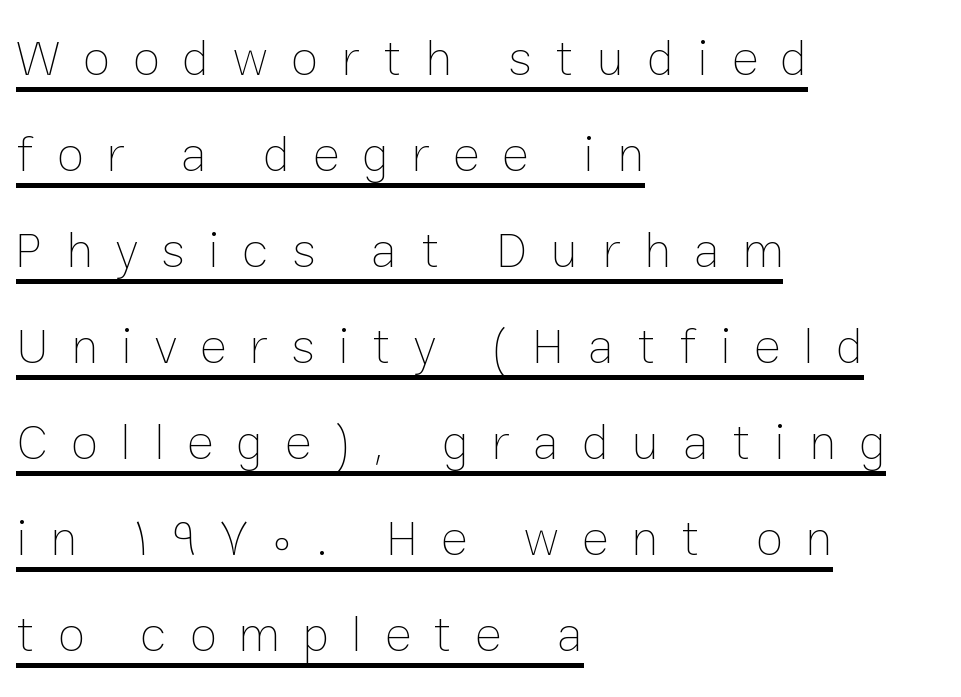
The image shows 50 px thin type, upright; set left-aligned, loose line spacing (1.92x), unusually wide letter spacing (+0.46 em), underlined; low stroke contrast and a medium x-height.
